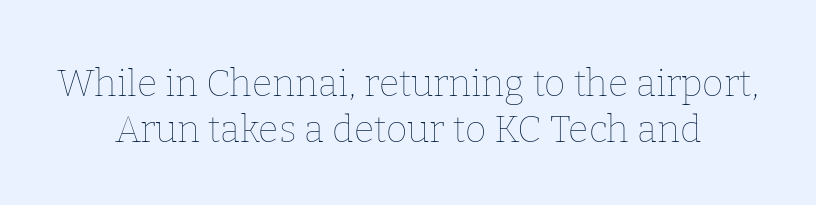
{"italic": "no", "bold": "no", "weight": "thin", "width": "normal", "stroke_contrast": "low", "x_height": "medium", "monospaced": "no", "underline": "no", "align": "center", "line_spacing_ratio": 1.23, "letter_spacing": "normal", "letter_spacing_em": 0.0, "glyph_px": 37}
